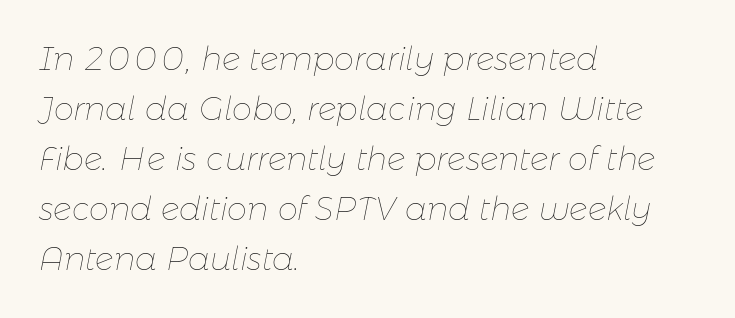
Q: Is the text bold? A: No.
Q: Is the text italic (slanted)? A: Yes, it leans right by about 11 degrees.
Q: Is the text underlined? A: No.
Q: How is the paragraph aligned? A: Left-aligned.
Q: Is the spacing between letters normal or unusually wide? A: Normal.
Q: Is the spacing between lines tight, normal or loose? A: Normal.
Q: Width (condensed, normal, or wide)? A: Normal.
Q: Stroke contrast? A: Low.
Q: x-height? A: Medium.
Q: Monospaced? A: No.
